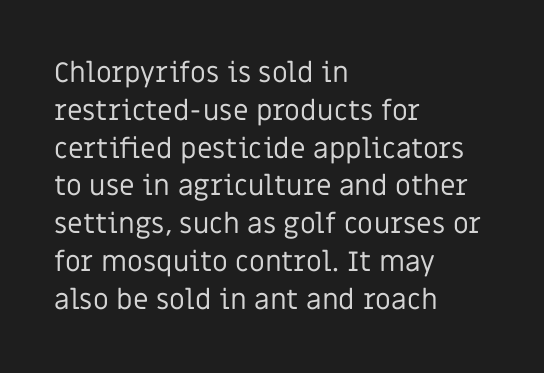
{"serif": "no", "italic": "no", "bold": "no", "weight": "regular", "width": "normal", "stroke_contrast": "low", "x_height": "large", "monospaced": "no", "underline": "no", "align": "left", "line_spacing": "normal", "line_spacing_ratio": 1.35, "letter_spacing": "normal", "letter_spacing_em": 0.0, "glyph_px": 28}
